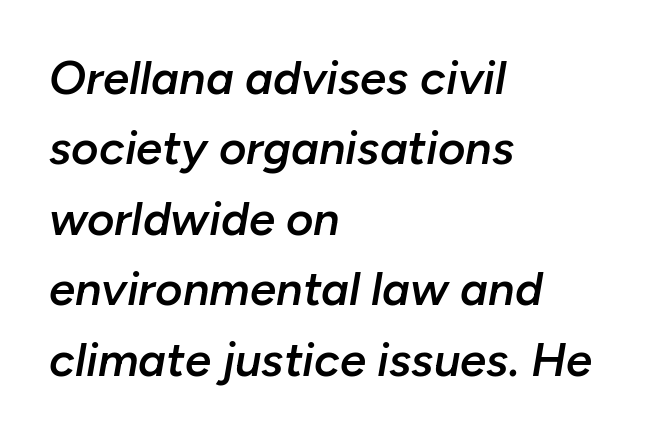
The image shows 47 px semibold type, italic (leaning right); set left-aligned, normal line spacing (1.5x), normal letter spacing, not underlined; low stroke contrast and a medium x-height.
